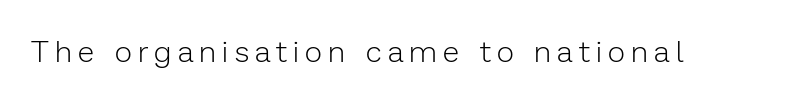
Q: Is the text bold? A: No.
Q: Is the text italic (slanted)? A: No, it is upright.
Q: Is the typeface a serif or a sans-serif typeface? A: Sans-serif.
Q: Is the text underlined? A: No.
Q: Is the spacing between letters normal or unusually wide? A: Unusually wide.
Q: Width (condensed, normal, or wide)? A: Normal.
Q: Stroke contrast? A: Low.
Q: x-height? A: Medium.
Q: Monospaced? A: No.
